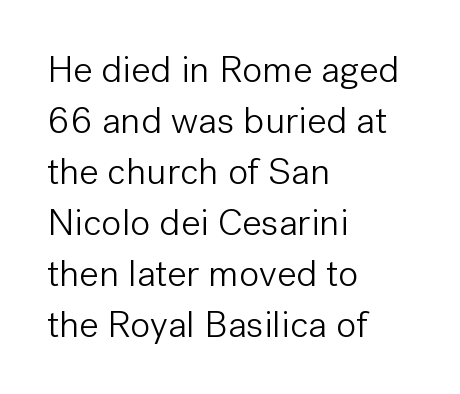
The image shows 38 px light sans-serif type, upright; set left-aligned, normal line spacing (1.34x), normal letter spacing, not underlined; low stroke contrast and a medium x-height.
